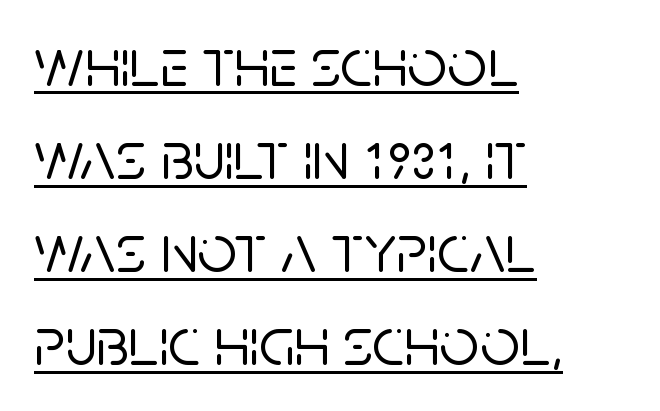
Font category for this specimen: sans-serif. Successive baselines arrive at the customary interval. Honestly, the letter spacing is just normal — you wouldn't notice it. The font's upright variant was chosen for this text.
